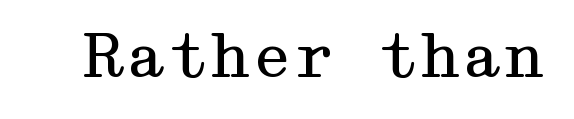
The image shows 60 px regular-weight, wide serif type, upright; set normal letter spacing, not underlined; medium stroke contrast and a medium x-height.
